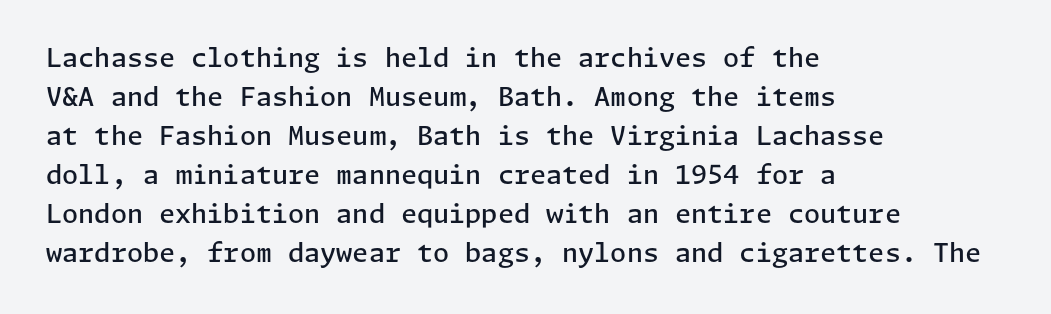
The image shows 26 px text type, upright; set left-aligned, normal line spacing (1.5x), normal letter spacing, not underlined.
